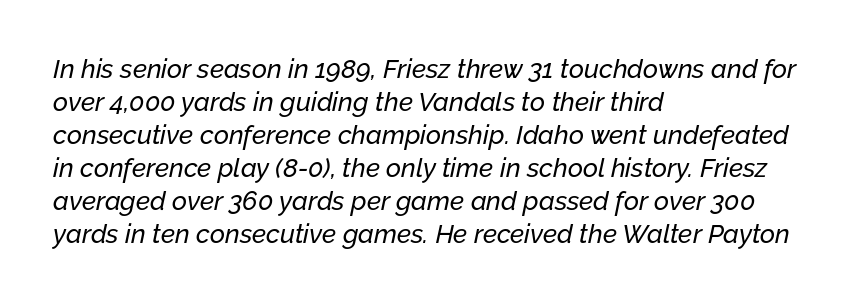
Q: Is the text italic (slanted)? A: Yes, it leans right by about 12 degrees.
Q: Is the text underlined? A: No.
Q: How is the paragraph aligned? A: Left-aligned.
Q: Is the spacing between letters normal or unusually wide? A: Normal.
Q: Is the spacing between lines tight, normal or loose? A: Normal.
